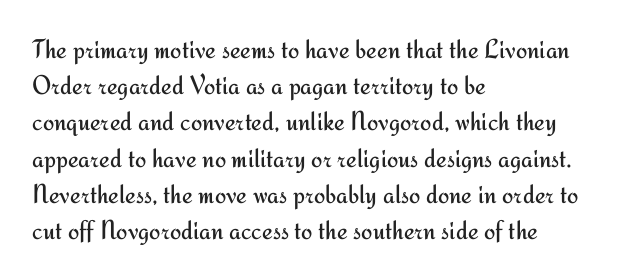
The strokes carry an ordinary text weight at most. Teacher's note: observe the even left margin — that is flush-left alignment. The lines sit at an ordinary, default distance from one another. Does extra space separate the letters? No, they use regular spacing. Posture: vertical. The specimen omits any rule beneath the text block's lines.
